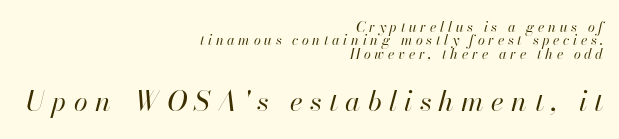
Just letters on the line, the space beneath them empty. The lines in this sample share a right terminus and differ only in where they begin. Vertical spacing — tight. The text carries the slant typical of an italic or oblique font. The font is comparable to plain body text, perhaps lighter.
